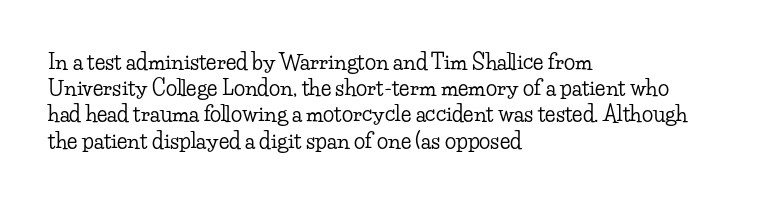
{"italic": "no", "underline": "no", "align": "left", "line_spacing": "normal", "line_spacing_ratio": 1.25, "letter_spacing": "normal", "letter_spacing_em": 0.0, "glyph_px": 21}
